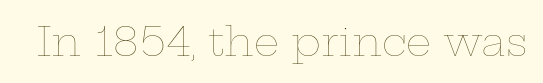
Q: Is the text bold? A: No.
Q: Is the text italic (slanted)? A: No, it is upright.
Q: Is the text underlined? A: No.
Q: Is the spacing between letters normal or unusually wide? A: Normal.
Q: Width (condensed, normal, or wide)? A: Wide.
Q: Stroke contrast? A: Low.
Q: x-height? A: Medium.
Q: Monospaced? A: No.
